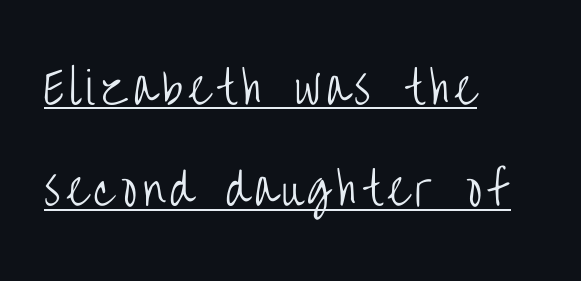
{"serif": "no", "italic": "no", "bold": "no", "weight": "light", "width": "condensed", "stroke_contrast": "low", "x_height": "large", "monospaced": "no", "underline": "yes", "align": "left", "line_spacing": "loose", "line_spacing_ratio": 2.3, "glyph_px": 44}
